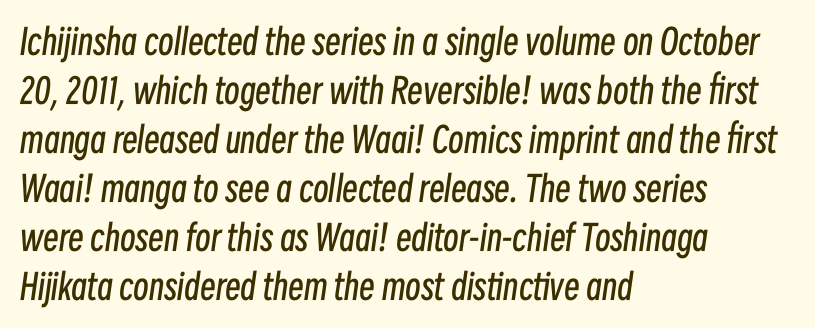
The image shows 35 px regular-weight, condensed type, italic (leaning right); set left-aligned, normal line spacing (1.4x), normal letter spacing, not underlined; low stroke contrast and a medium x-height.
